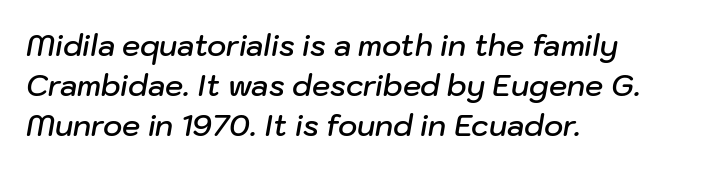
Character widths vary here, with narrow letters taking less room than wide ones. Heft: intermediate — a semibold. What stands out about the letter spacing? Nothing — it is the standard amount. The rendering applies a slant to the glyphs.
